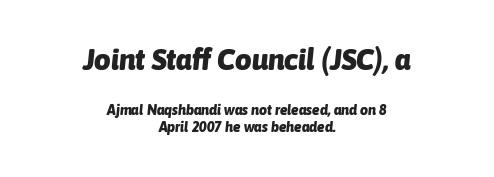
Q: Is the text bold? A: Yes.
Q: Is the text italic (slanted)? A: Yes, it leans right by about 6 degrees.
Q: Is the text underlined? A: No.
Q: How is the paragraph aligned? A: Centered.
Q: Is the spacing between letters normal or unusually wide? A: Normal.
Q: Which block of text is set in a larger size, the first (top) or the second (bottom)? A: The first (top) one.
Q: Width (condensed, normal, or wide)? A: Normal.
Q: Stroke contrast? A: Low.
Q: x-height? A: Medium.
Q: Monospaced? A: No.
